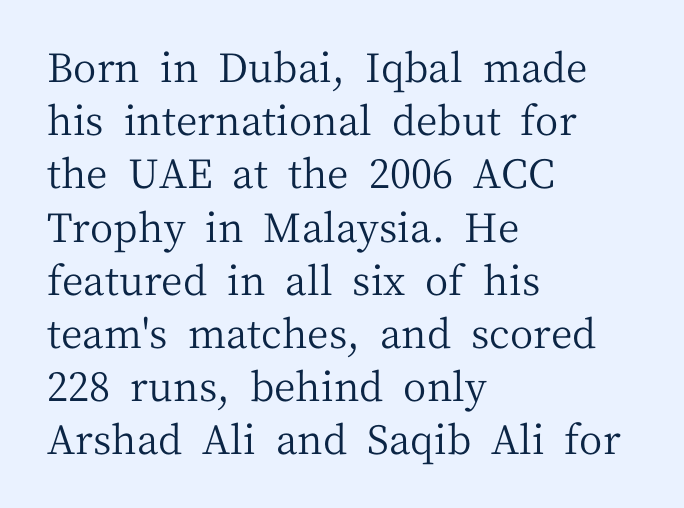
Examine the stroke ends and you'll spot serifs. Characters follow at the spacing the type designer built in. Note the varied advance widths — an 'i' is clearly narrower than an 'm'. Typeset ragged right — the left edge is the straight one.
